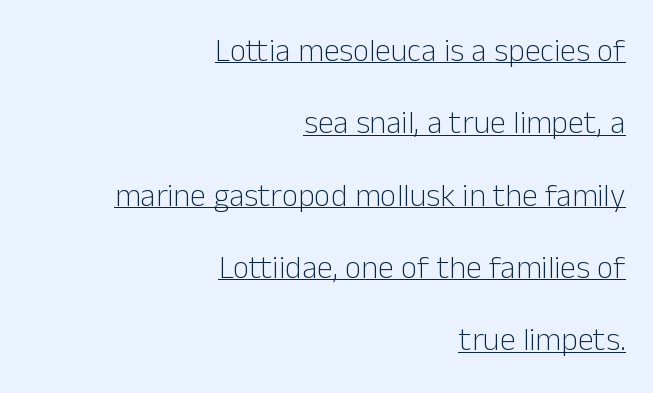
{"serif": "no", "italic": "no", "bold": "no", "weight": "light", "width": "normal", "stroke_contrast": "low", "x_height": "medium", "monospaced": "no", "underline": "yes", "align": "right", "line_spacing": "loose", "line_spacing_ratio": 2.26, "letter_spacing": "normal", "letter_spacing_em": 0.0, "glyph_px": 32}
